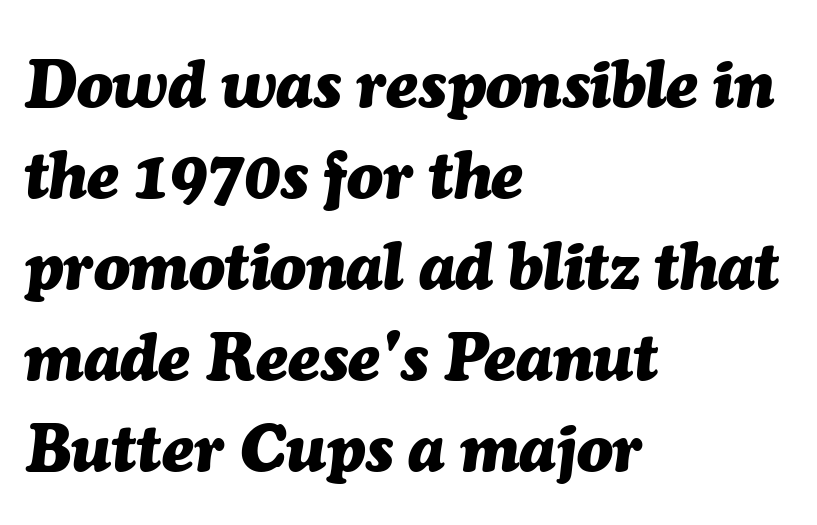
Style check: oblique. In terms of weight, the rendering is a true, heavy bold. The rendering anchors every line to the left-hand side. Spacing verdict: proportional, widths tailored to each character. This sample keeps an unexceptional amount of space between lines.
